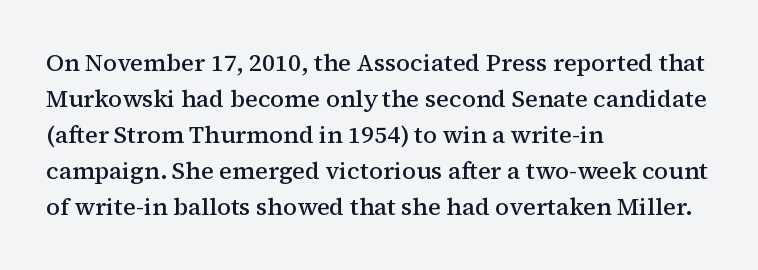
The type is set solid horizontally, with unmodified tracking. The space beneath each line is pristine and unruled. The passage shown stacks its lines at a standard gap. Visually the block forms a straight wall on the left and a jagged coastline on the right. The characters look somewhat weighty, a semibold short of true bold.
